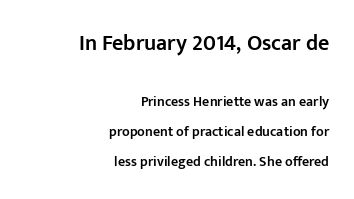
The strokes are fattened partway — semibold, not bold. The words here are not underlined. Is the block centered? No — it sits flush against the right margin. Size contrast runs from large at the top to small at the bottom. When letters stand straight like this, we call the style roman or upright.
